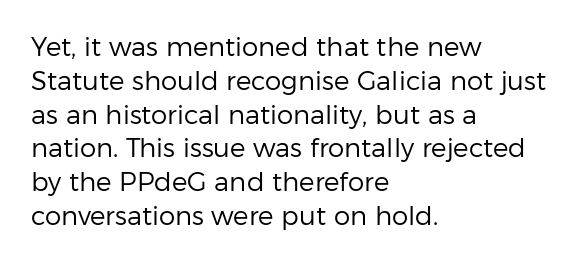
{"italic": "no", "bold": "no", "underline": "no", "align": "left", "line_spacing": "normal", "line_spacing_ratio": 1.3, "letter_spacing": "normal", "letter_spacing_em": 0.0, "glyph_px": 26}
